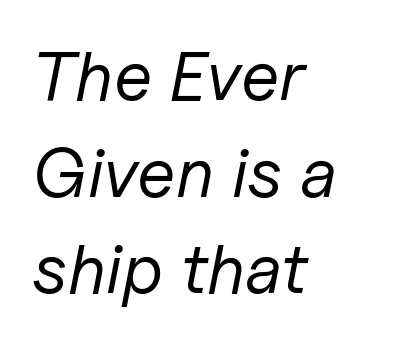
The image shows 70 px regular-weight type, italic (leaning right); set left-aligned, normal line spacing (1.38x), normal letter spacing, not underlined; low stroke contrast and a medium x-height.
